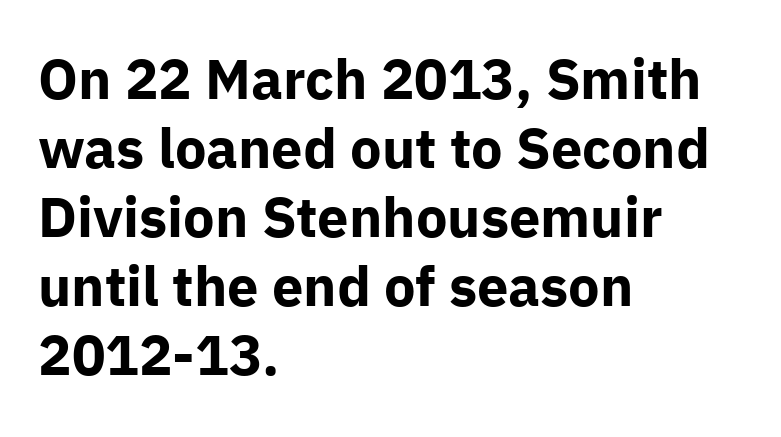
Emphasis by weight is at full strength: bold. Each letter's strokes conclude bluntly, with no projecting serifs. Character widths vary here, with narrow letters taking less room than wide ones. Does extra space separate the letters? No, they use regular spacing. Ascenders rise straight up at ninety degrees. Where is the straight margin? On the left.
